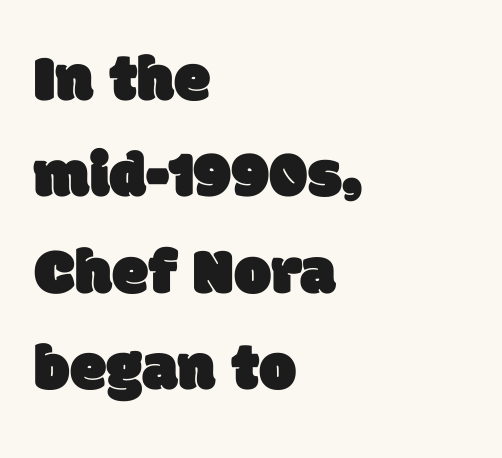
{"serif": "no", "width": "normal", "stroke_contrast": "low", "x_height": "large", "monospaced": "no", "underline": "no", "align": "left", "line_spacing": "normal", "line_spacing_ratio": 1.46, "letter_spacing": "normal", "letter_spacing_em": 0.0, "glyph_px": 66}
